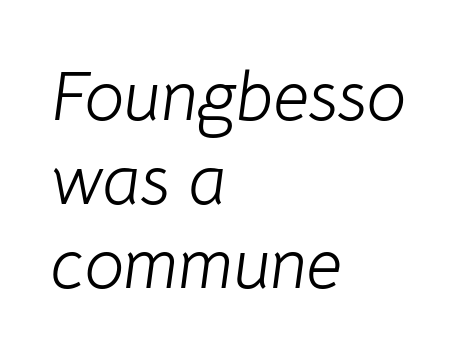
{"italic": "yes", "lean": "right", "slant_degrees": 8, "bold": "no", "weight": "light", "width": "normal", "stroke_contrast": "low", "x_height": "medium", "monospaced": "no", "underline": "no", "align": "left", "line_spacing_ratio": 1.2, "letter_spacing": "normal", "letter_spacing_em": 0.0, "glyph_px": 70}
